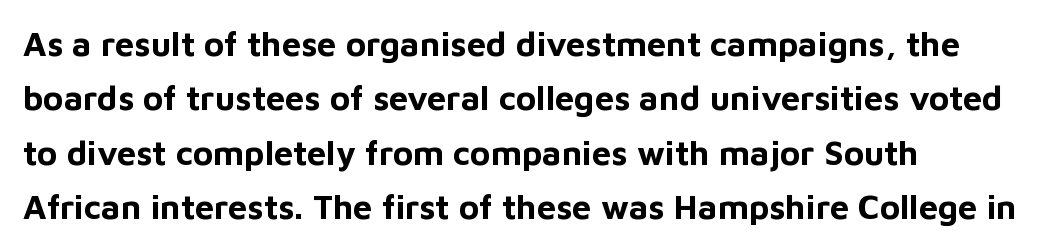
The image shows 34 px bold sans-serif type, upright; set left-aligned, normal line spacing (1.6x), normal letter spacing, not underlined; low stroke contrast and a medium x-height.
